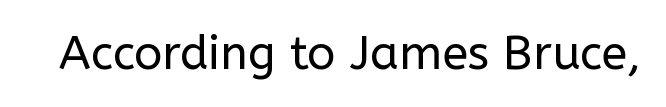
Check under the words: just untouched page. Compared with typical body copy, the letter spacing here is the same. A typesetter would call this proportional, since set widths differ per character. Vertical stems look standard width or narrower in stroke.
